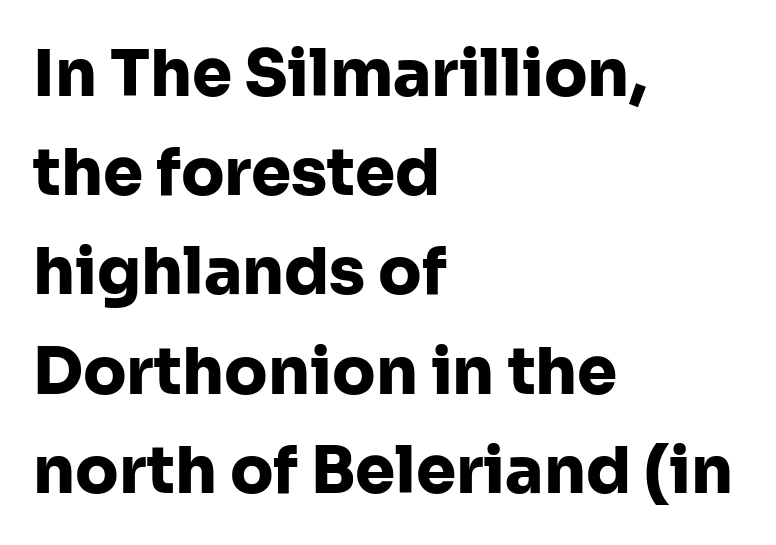
Q: Is the text bold? A: Yes.
Q: Is the text italic (slanted)? A: No, it is upright.
Q: Is the typeface a serif or a sans-serif typeface? A: Sans-serif.
Q: Is the text underlined? A: No.
Q: How is the paragraph aligned? A: Left-aligned.
Q: Is the spacing between letters normal or unusually wide? A: Normal.
Q: Is the spacing between lines tight, normal or loose? A: Normal.
Q: Width (condensed, normal, or wide)? A: Normal.
Q: Stroke contrast? A: Low.
Q: x-height? A: Medium.
Q: Monospaced? A: No.
